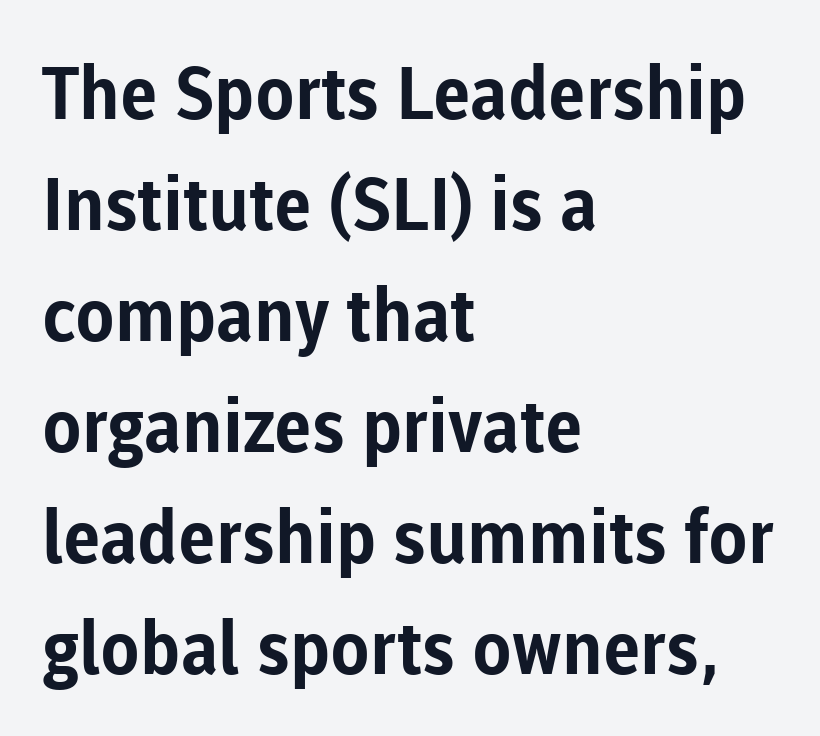
Q: Is the text bold? A: Yes.
Q: Is the text italic (slanted)? A: No, it is upright.
Q: Is the typeface a serif or a sans-serif typeface? A: Sans-serif.
Q: Is the text underlined? A: No.
Q: How is the paragraph aligned? A: Left-aligned.
Q: Is the spacing between letters normal or unusually wide? A: Normal.
Q: Is the spacing between lines tight, normal or loose? A: Normal.
Q: Width (condensed, normal, or wide)? A: Normal.
Q: Stroke contrast? A: Low.
Q: x-height? A: Medium.
Q: Monospaced? A: No.
